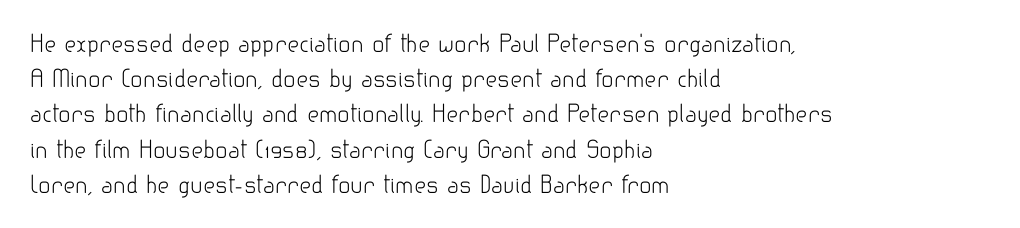
Q: Is the text bold? A: No.
Q: Is the text italic (slanted)? A: No, it is upright.
Q: Is the text underlined? A: No.
Q: How is the paragraph aligned? A: Left-aligned.
Q: Is the spacing between letters normal or unusually wide? A: Normal.
Q: Is the spacing between lines tight, normal or loose? A: Normal.
